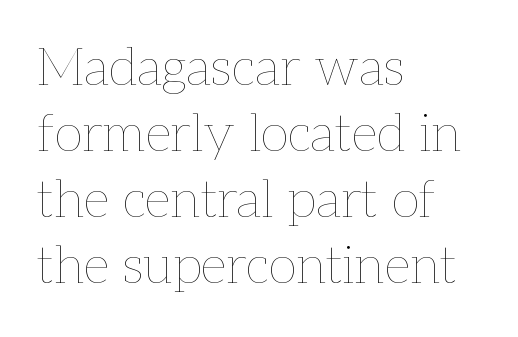
The typeface has the unassuming heft of standard copy or less. Leftover space on each line is placed entirely after the last word. The space between consecutive lines is moderate. No italicization has been applied; the sample stays upright. The rendering uses natural spacing where letterforms have individual widths.
